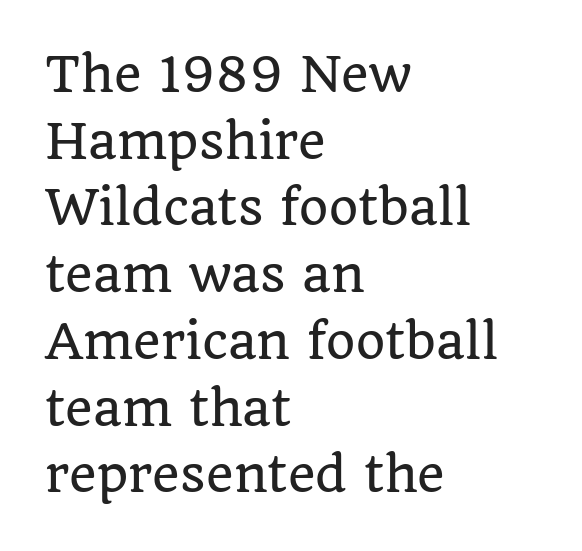
{"serif": "yes", "italic": "no", "width": "normal", "stroke_contrast": "low", "x_height": "large", "monospaced": "no", "underline": "no", "align": "left", "line_spacing": "normal", "line_spacing_ratio": 1.42, "letter_spacing": "normal", "letter_spacing_em": 0.0, "glyph_px": 47}
